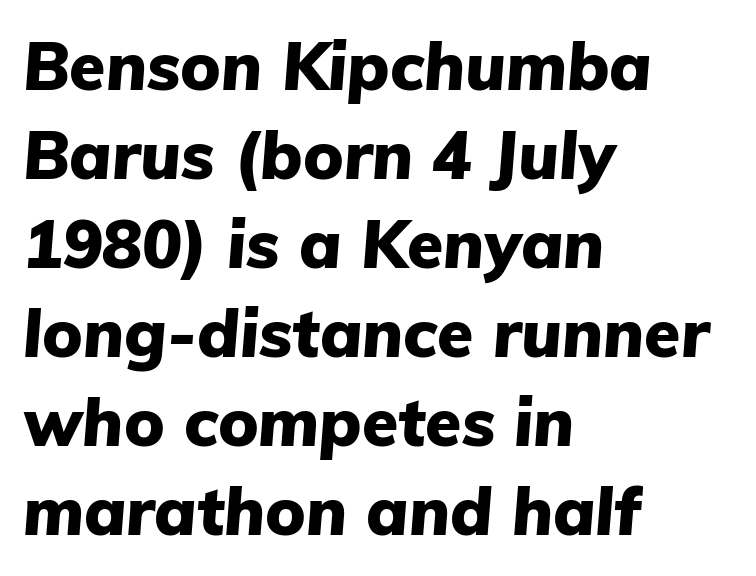
{"italic": "yes", "lean": "right", "slant_degrees": 5, "bold": "yes", "weight": "heavy", "width": "normal", "stroke_contrast": "low", "x_height": "medium", "monospaced": "no", "underline": "no", "align": "left", "line_spacing": "normal", "line_spacing_ratio": 1.35, "letter_spacing": "normal", "letter_spacing_em": 0.0, "glyph_px": 66}
